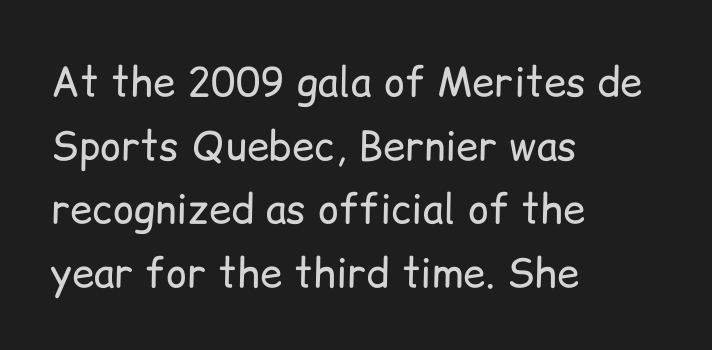
Q: Is the text bold? A: No.
Q: Is the text italic (slanted)? A: No, it is upright.
Q: Is the typeface a serif or a sans-serif typeface? A: Sans-serif.
Q: Is the text underlined? A: No.
Q: How is the paragraph aligned? A: Left-aligned.
Q: Is the spacing between letters normal or unusually wide? A: Normal.
Q: Is the spacing between lines tight, normal or loose? A: Normal.
Q: Width (condensed, normal, or wide)? A: Normal.
Q: Stroke contrast? A: Low.
Q: x-height? A: Medium.
Q: Monospaced? A: No.
